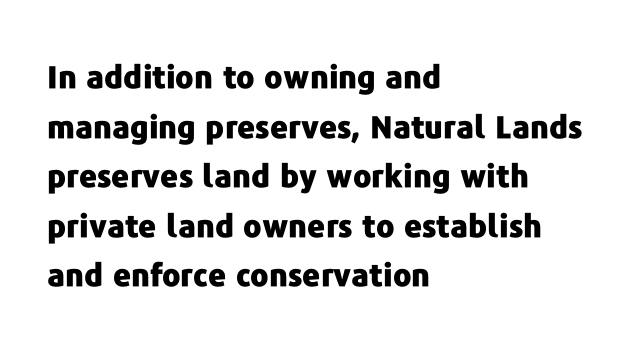
Q: Is the text bold? A: Yes.
Q: Is the text italic (slanted)? A: No, it is upright.
Q: Is the typeface a serif or a sans-serif typeface? A: Sans-serif.
Q: Is the text underlined? A: No.
Q: How is the paragraph aligned? A: Left-aligned.
Q: Is the spacing between letters normal or unusually wide? A: Normal.
Q: Is the spacing between lines tight, normal or loose? A: Normal.
Q: Width (condensed, normal, or wide)? A: Normal.
Q: Stroke contrast? A: Low.
Q: x-height? A: Medium.
Q: Monospaced? A: No.
